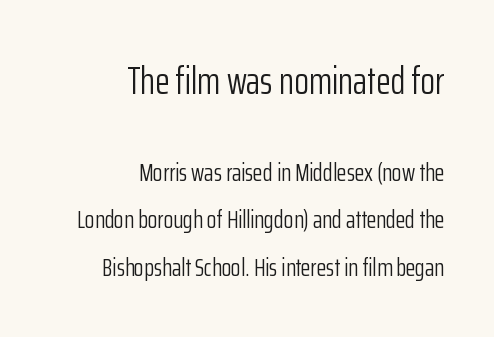
Layout note: lines flush right. Nobody drew a line under any word here. Letterform terminals end flat and unadorned throughout the passage. Note the varied advance widths — an 'i' is clearly narrower than an 'm'.
